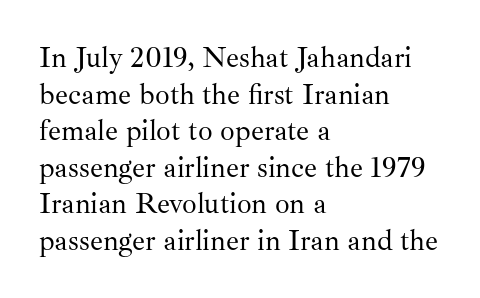
The image shows 29 px regular-weight serif type, upright; set left-aligned, normal line spacing (1.26x), normal letter spacing, not underlined; medium stroke contrast and a small x-height.
